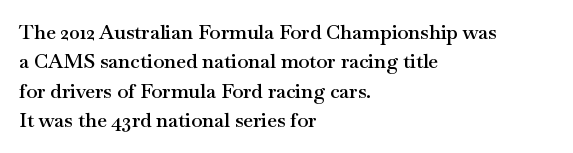
{"italic": "no", "bold": "semi", "underline": "no", "align": "left", "line_spacing": "normal", "line_spacing_ratio": 1.47, "letter_spacing": "normal", "letter_spacing_em": 0.0, "glyph_px": 20}
